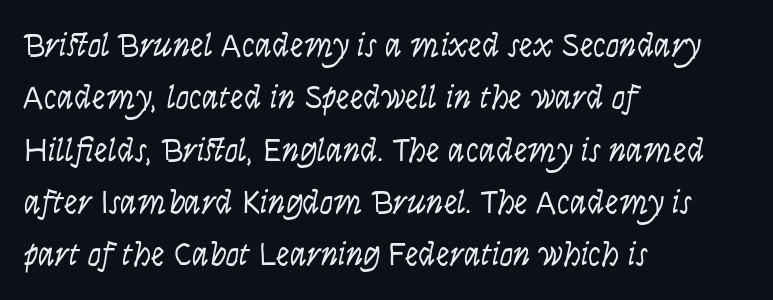
Q: Is the text bold? A: No.
Q: Is the text italic (slanted)? A: Yes, it leans right by about 9 degrees.
Q: Is the text underlined? A: No.
Q: How is the paragraph aligned? A: Left-aligned.
Q: Is the spacing between letters normal or unusually wide? A: Normal.
Q: Is the spacing between lines tight, normal or loose? A: Normal.
Q: Width (condensed, normal, or wide)? A: Condensed.
Q: Stroke contrast? A: Low.
Q: x-height? A: Large.
Q: Monospaced? A: No.
